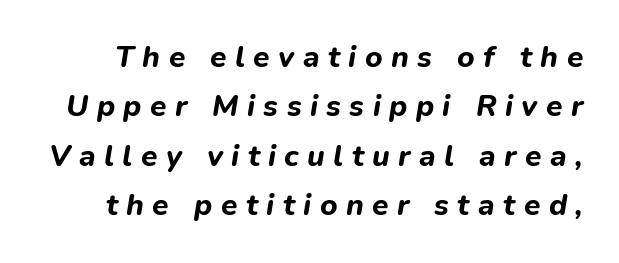
Unmarked baselines from the first word to the last. Look at the tracking — it's clearly loosened, letters drifting apart. Honestly, the row spacing looks completely unremarkable. You could not count columns in this text — the font is proportionally spaced.
